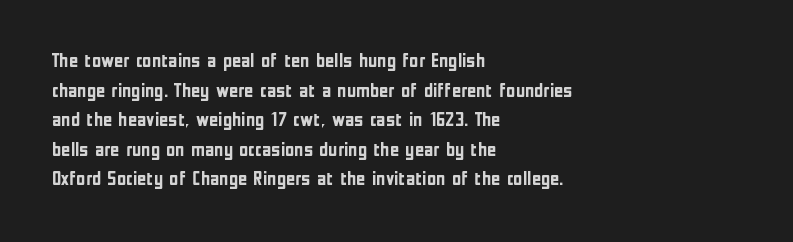
The image shows 20 px bold type, upright; set left-aligned, normal line spacing (1.48x), normal letter spacing, not underlined.
